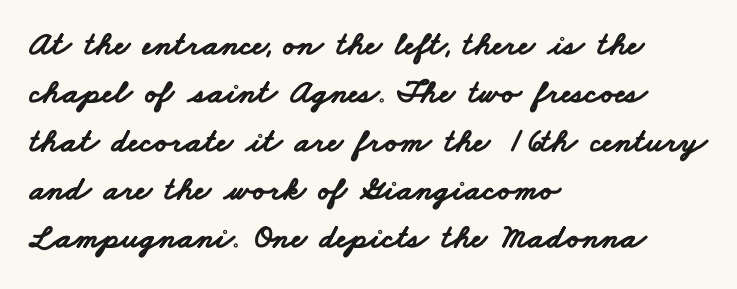
{"serif": "no", "bold": "yes", "weight": "bold", "width": "wide", "stroke_contrast": "low", "x_height": "small", "monospaced": "no", "underline": "no", "align": "left", "line_spacing": "normal", "line_spacing_ratio": 1.42, "letter_spacing": "normal", "letter_spacing_em": 0.0, "glyph_px": 34}
